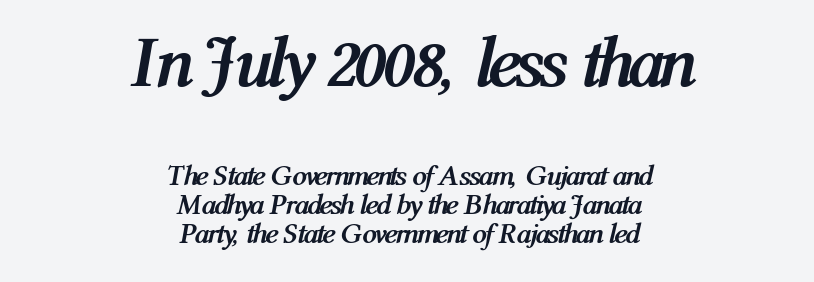
These lines stack symmetrically, like a column narrowing and widening about its center. Scale decreases going downward across the two blocks. Spacing between characters is what you'd get straight out of the box. Plenty of ink on the page — the face is bold.
